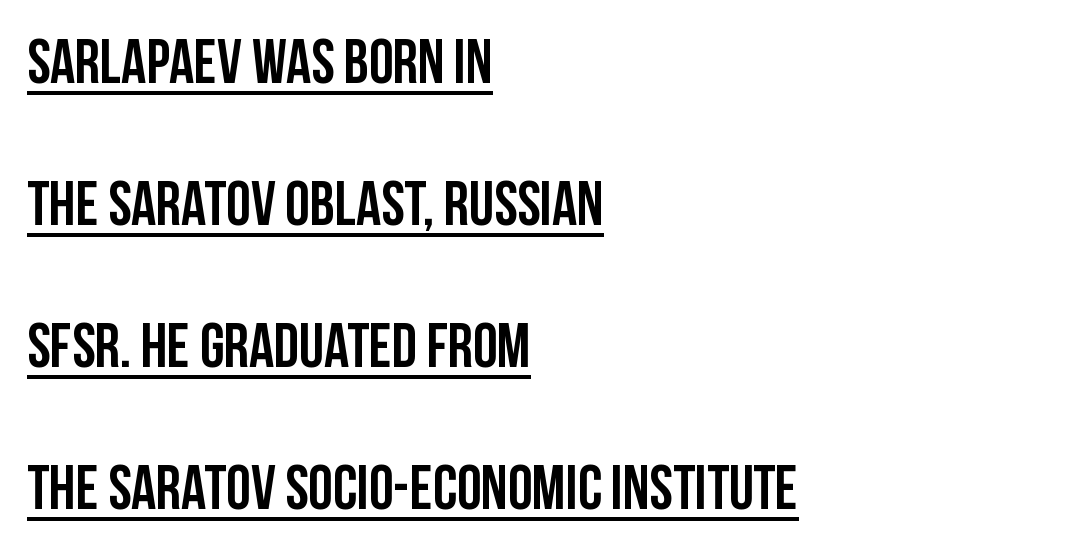
{"serif": "no", "italic": "no", "width": "condensed", "stroke_contrast": "low", "x_height": "large", "monospaced": "no", "underline": "yes", "align": "left", "line_spacing": "loose", "line_spacing_ratio": 2.29, "letter_spacing": "normal", "letter_spacing_em": 0.0, "glyph_px": 62}
